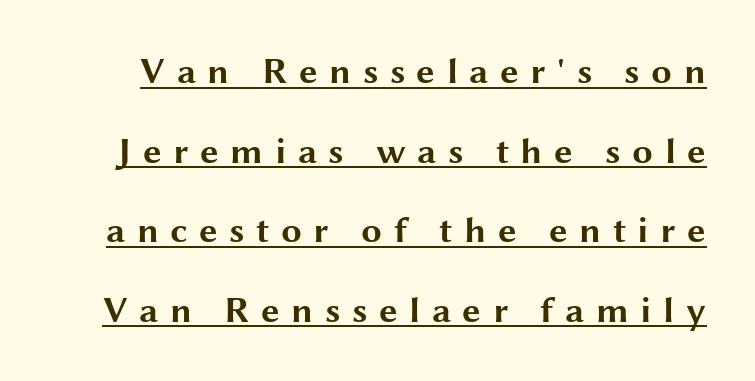
{"serif": "no", "italic": "no", "bold": "yes", "weight": "bold", "width": "wide", "stroke_contrast": "medium", "x_height": "medium", "monospaced": "no", "underline": "yes", "line_spacing": "loose", "line_spacing_ratio": 2.15, "letter_spacing": "wide", "letter_spacing_em": 0.31, "glyph_px": 37}
